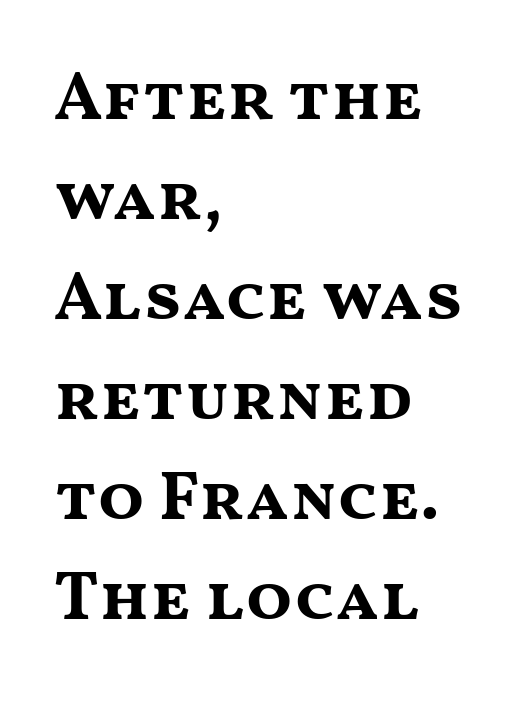
{"serif": "no", "italic": "no", "bold": "yes", "weight": "bold", "width": "wide", "stroke_contrast": "medium", "x_height": "medium", "monospaced": "no", "underline": "no", "align": "left", "line_spacing": "normal", "line_spacing_ratio": 1.47, "letter_spacing": "normal", "letter_spacing_em": 0.0, "glyph_px": 68}
